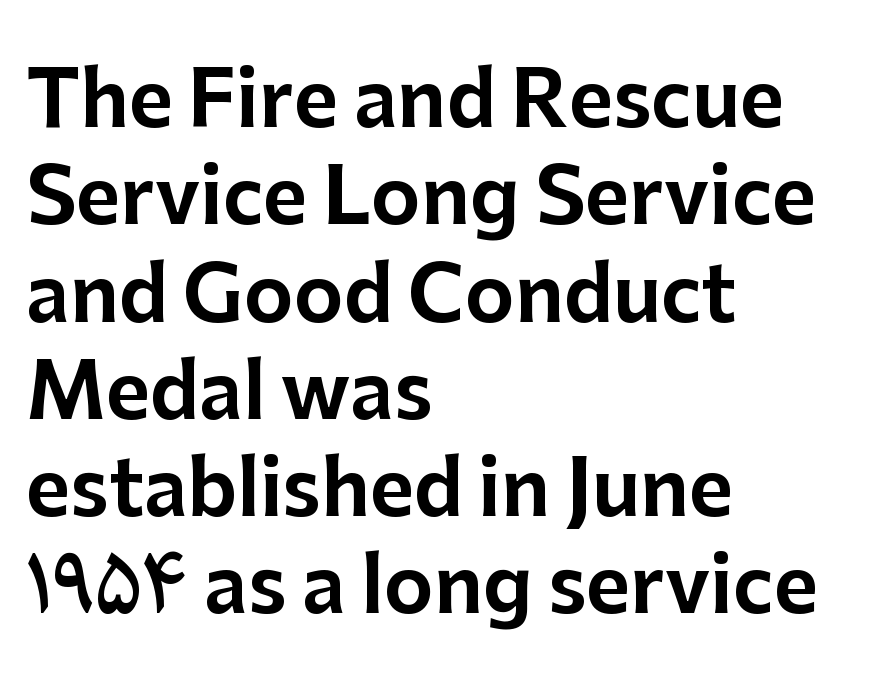
The image shows 76 px sans-serif type, upright; set left-aligned, normal line spacing (1.28x), normal letter spacing, not underlined; low stroke contrast and a medium x-height.
